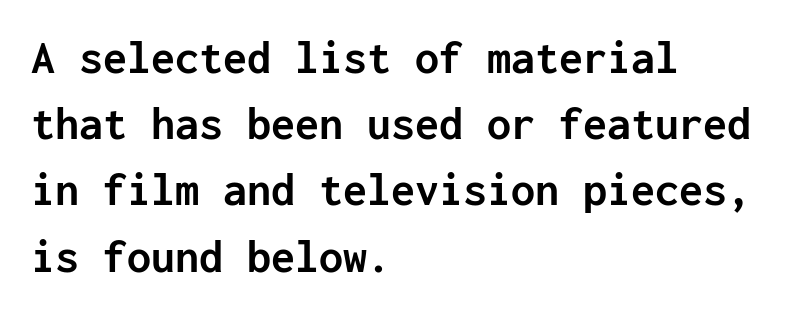
Q: Is the text bold? A: Yes.
Q: Is the text italic (slanted)? A: No, it is upright.
Q: Is the typeface a serif or a sans-serif typeface? A: Sans-serif.
Q: Is the text underlined? A: No.
Q: How is the paragraph aligned? A: Left-aligned.
Q: Is the spacing between letters normal or unusually wide? A: Normal.
Q: Is the spacing between lines tight, normal or loose? A: Normal.
Q: Width (condensed, normal, or wide)? A: Normal.
Q: Stroke contrast? A: Low.
Q: x-height? A: Medium.
Q: Monospaced? A: Yes.
